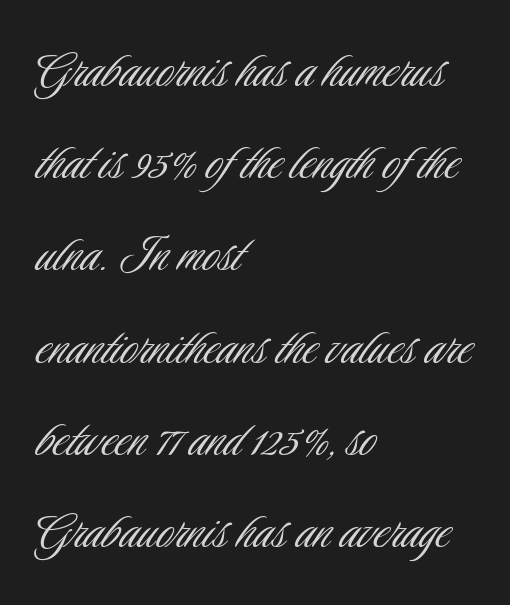
{"serif": "no", "bold": "no", "weight": "light", "width": "condensed", "stroke_contrast": "low", "x_height": "small", "monospaced": "no", "underline": "no", "align": "left", "line_spacing": "normal", "line_spacing_ratio": 1.59, "letter_spacing": "normal", "letter_spacing_em": 0.0, "glyph_px": 58}
